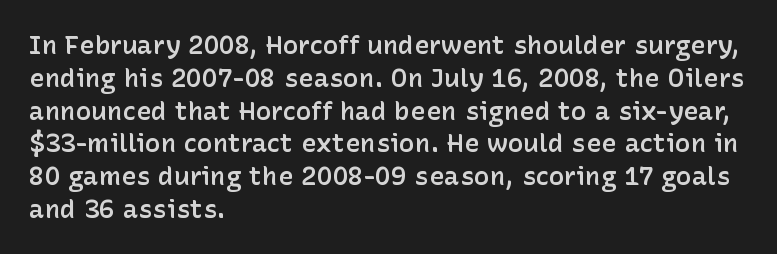
Q: Is the text bold? A: Semi-bold.
Q: Is the text italic (slanted)? A: No, it is upright.
Q: Is the text underlined? A: No.
Q: How is the paragraph aligned? A: Left-aligned.
Q: Is the spacing between letters normal or unusually wide? A: Normal.
Q: Is the spacing between lines tight, normal or loose? A: Normal.
